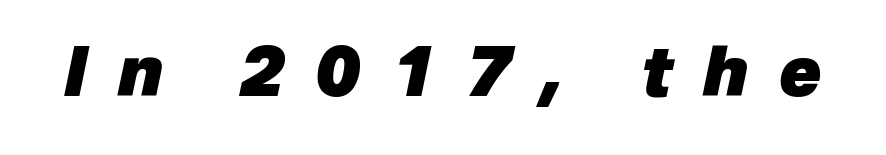
Q: Is the text bold? A: Yes.
Q: Is the text italic (slanted)? A: Yes, it leans right by about 12 degrees.
Q: Is the text underlined? A: No.
Q: Is the spacing between letters normal or unusually wide? A: Unusually wide.
Q: Width (condensed, normal, or wide)? A: Normal.
Q: Stroke contrast? A: Low.
Q: x-height? A: Medium.
Q: Monospaced? A: No.
